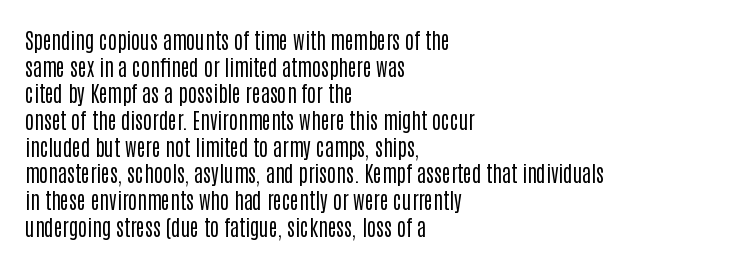
Q: Is the text bold? A: No.
Q: Is the text italic (slanted)? A: No, it is upright.
Q: Is the text underlined? A: No.
Q: How is the paragraph aligned? A: Left-aligned.
Q: Is the spacing between letters normal or unusually wide? A: Normal.
Q: Is the spacing between lines tight, normal or loose? A: Normal.
